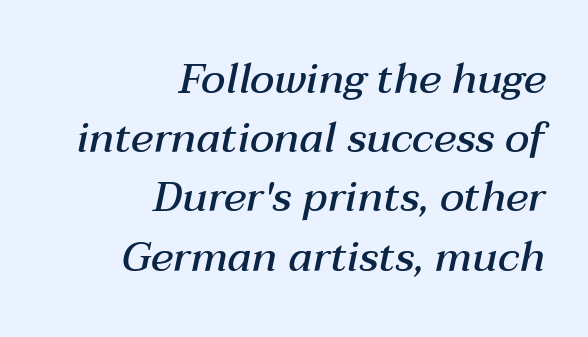
The lines sit at an ordinary, default distance from one another. The rendering uses natural spacing where letterforms have individual widths. The compositor pushed each line to the right boundary. Its strokes are somewhat broadened, the hallmark of semibold type. A typesetter would mark this as italic. The letters sit at their default tracking, neither squeezed nor spread.
